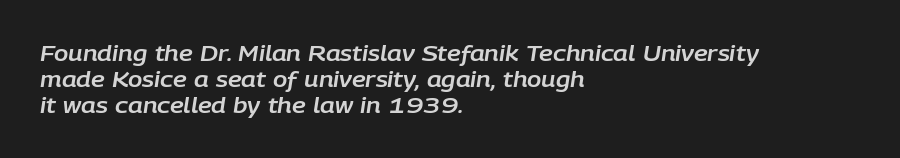
{"italic": "yes", "lean": "right", "slant_degrees": 9, "underline": "no", "align": "left", "line_spacing_ratio": 1.23, "letter_spacing": "normal", "letter_spacing_em": 0.0, "glyph_px": 21}
